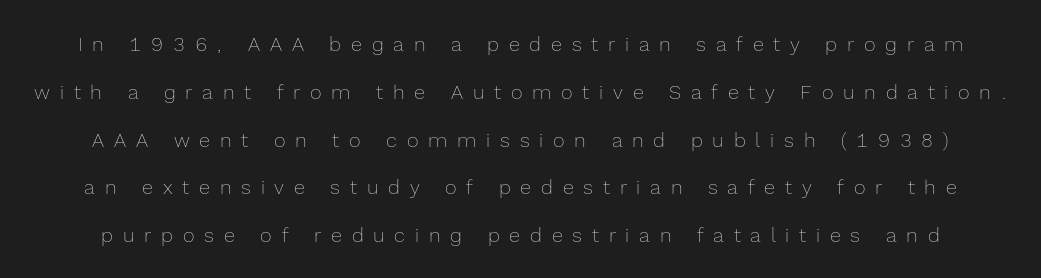
The space beneath each line is pristine and unruled. Ascenders rise straight up at ninety degrees. Heft: none added — not bold. Tracking here is generous; glyphs stand well apart from one another.
